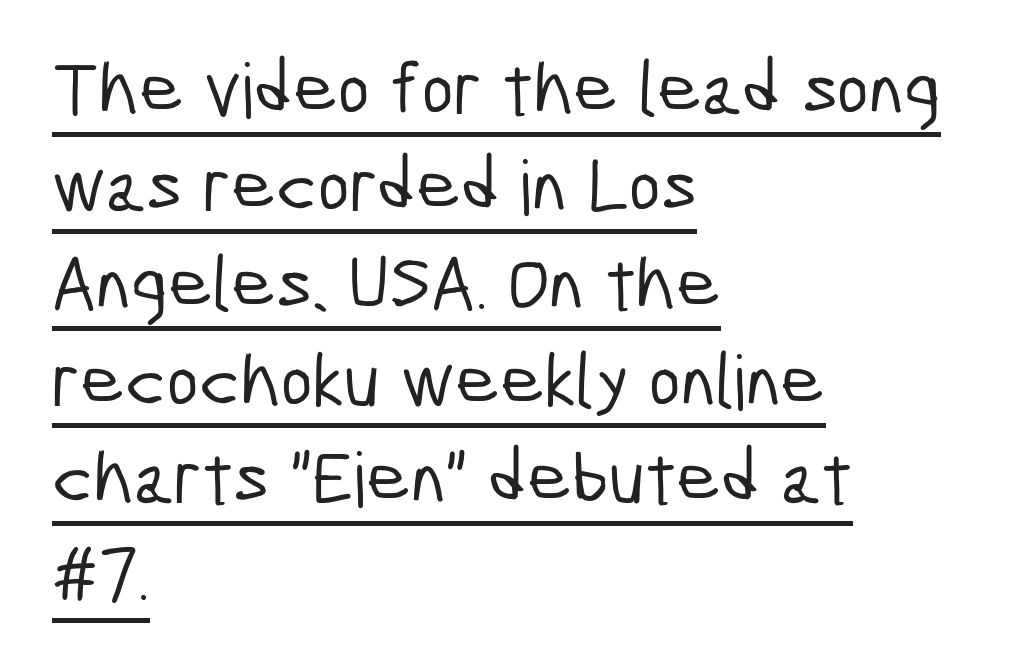
The image shows 76 px condensed sans-serif type; set left-aligned, normal line spacing (1.28x), normal letter spacing, underlined; low stroke contrast and a medium x-height.
